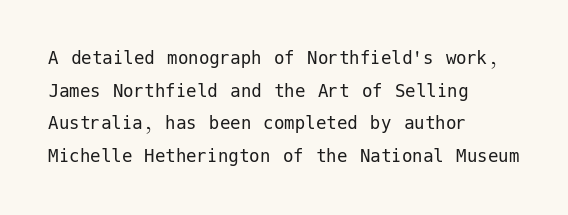
{"italic": "no", "bold": "no", "underline": "no", "align": "left", "line_spacing": "normal", "line_spacing_ratio": 1.55, "letter_spacing": "normal", "letter_spacing_em": 0.0, "glyph_px": 21}
